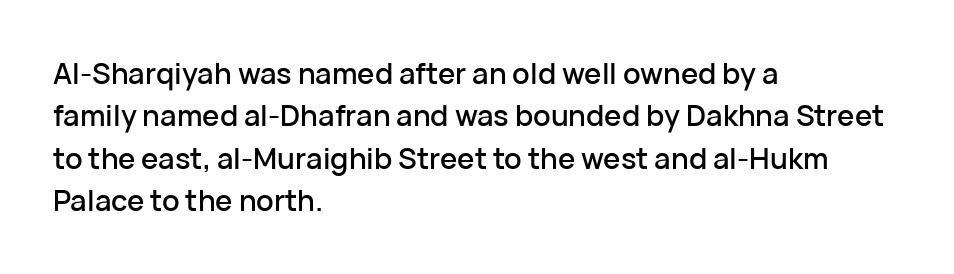
The image shows 29 px sans-serif type, upright; set left-aligned, normal line spacing (1.46x), normal letter spacing, not underlined; low stroke contrast and a medium x-height.
